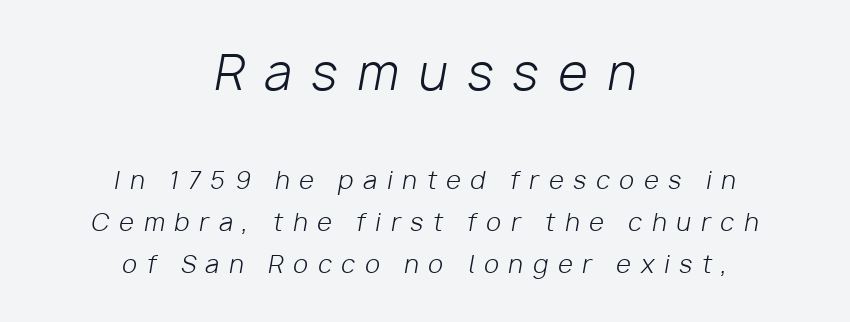
{"italic": "yes", "lean": "right", "slant_degrees": 10, "bold": "no", "weight": "light", "width": "normal", "stroke_contrast": "low", "x_height": "medium", "monospaced": "no", "underline": "no", "align": "center", "line_spacing_ratio": 1.76, "letter_spacing": "wide", "letter_spacing_em": 0.41, "larger_block": "first", "size_ratio": 2.0, "glyph_px": 48}
